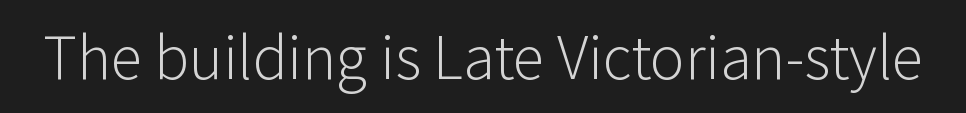
Underlining? Definitely not there. This sample has the flowing, uneven cadence of proportional lettering. Every character sits straight up, as roman type does. The cut favours lightness, reaching ordinary text weight at its darkest.
